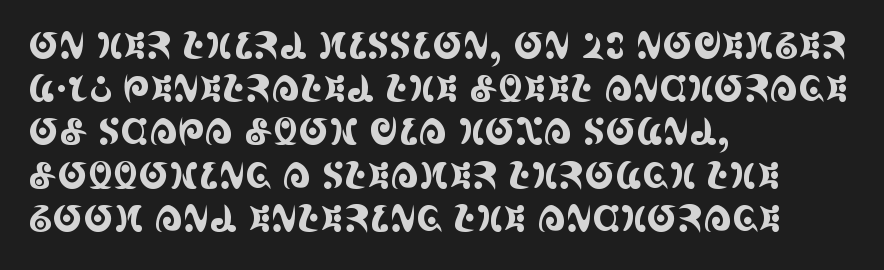
The image shows 36 px condensed serif type, upright; set left-aligned, line spacing 1.2x, normal letter spacing, not underlined; a large x-height.
